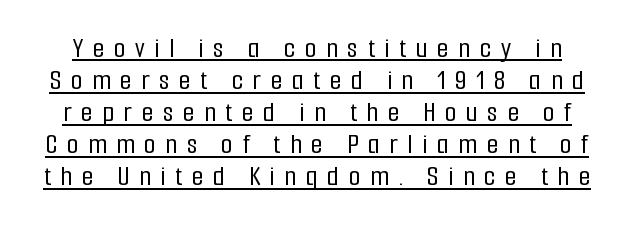
Horizontal bands of white between lines are thin slivers. A baseline rule has been typeset under these characters. In terms of posture, this sample is upright. This sample has the flowing, uneven cadence of proportional lettering. Each word looks stretched out because of the extra space between its letters.
